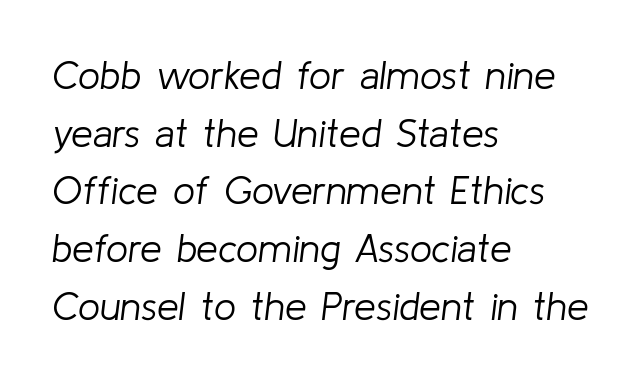
The image shows 39 px light type, italic (leaning right); set left-aligned, normal line spacing (1.48x), normal letter spacing, not underlined; low stroke contrast and a medium x-height.
